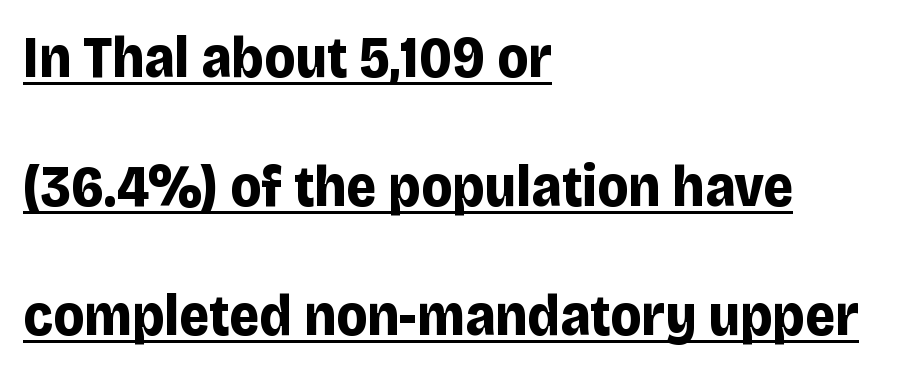
The image shows 58 px bold sans-serif type, upright; set left-aligned, loose line spacing (2.22x), normal letter spacing, underlined; low stroke contrast and a large x-height.
